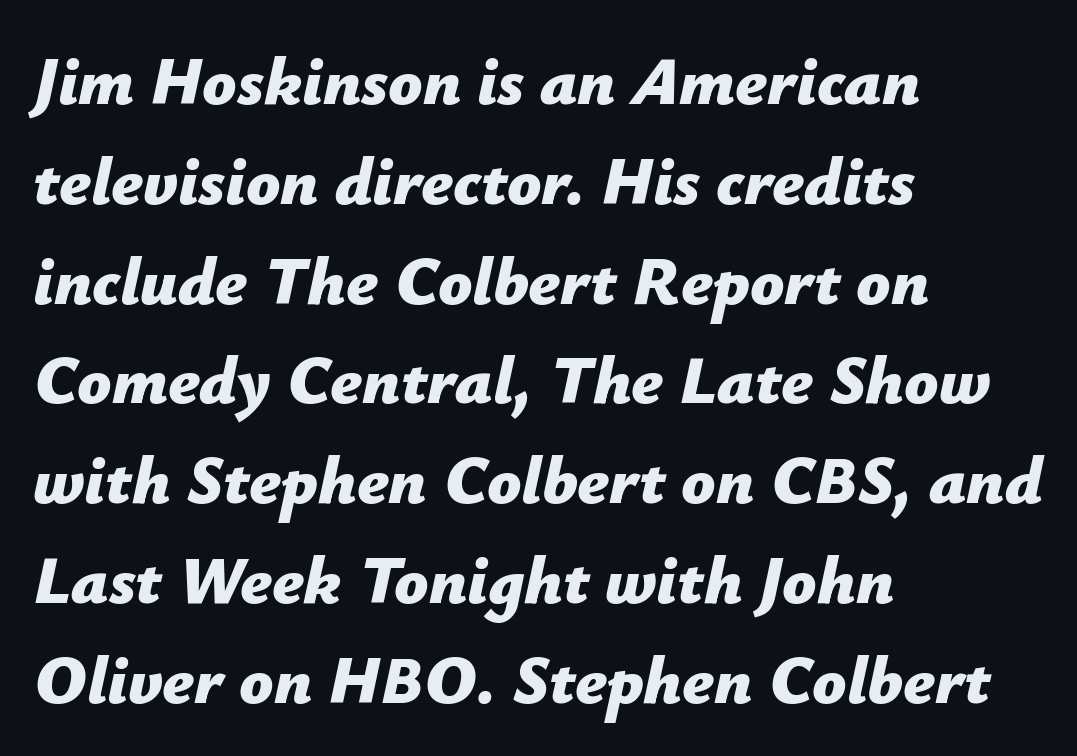
The image shows 67 px bold type, italic (leaning right); set left-aligned, normal line spacing (1.49x), normal letter spacing, not underlined; low stroke contrast and a medium x-height.
